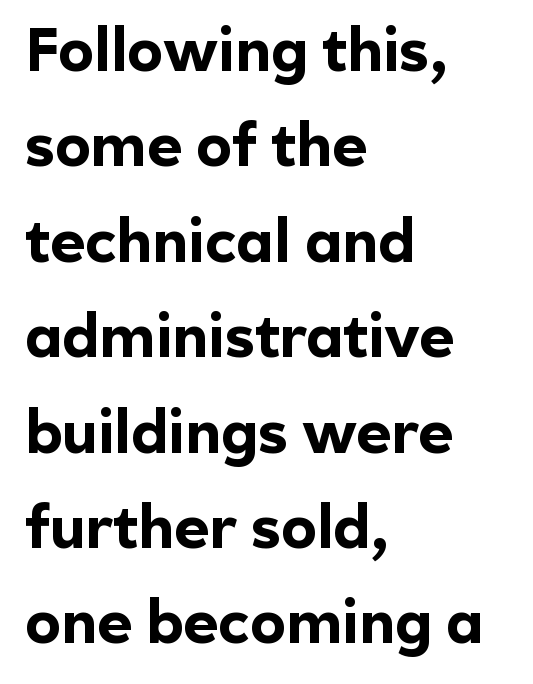
Default kerning and tracking; the words read as compact shapes. Character widths vary here, with narrow letters taking less room than wide ones. What kind of face is this? One without serifs — a sans. The letters stand upright; this is a roman face.
